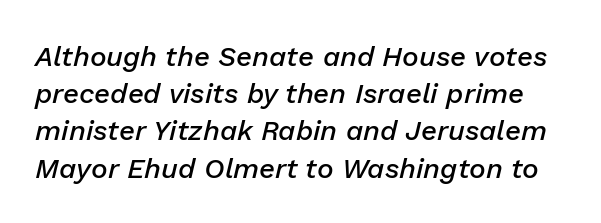
The passage shown is semibold, sitting just below true bold. Leading matches the norm, producing a regular column. The passage shown leans; its letterforms are oblique. Characters follow at the spacing the type designer built in. The specimen omits any rule beneath the text block's lines. The letters advance in unequal steps, a hallmark of proportional type.
